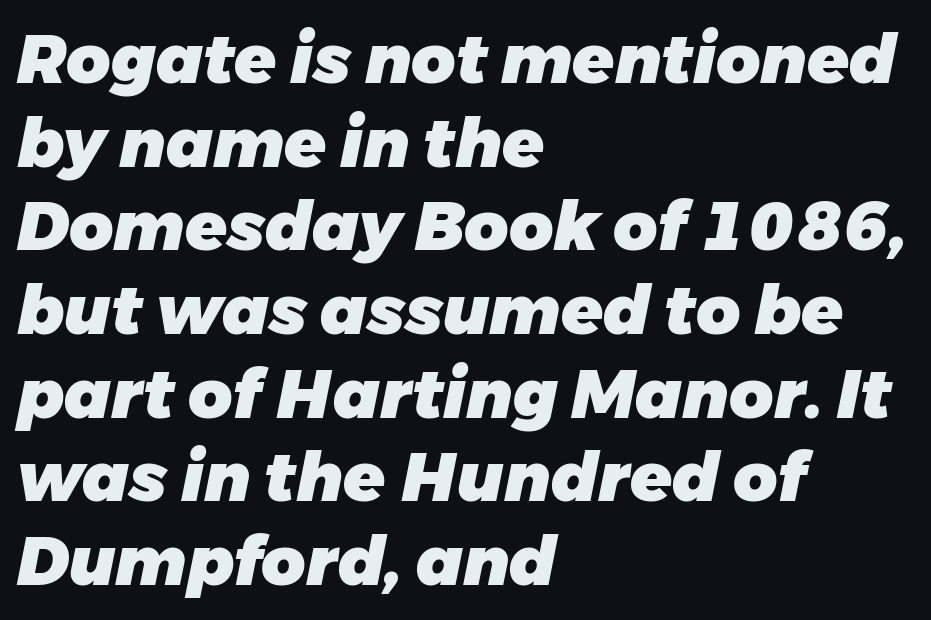
The image shows 68 px heavy type, italic (leaning right); set left-aligned, line spacing 1.23x, normal letter spacing, not underlined; low stroke contrast and a medium x-height.
